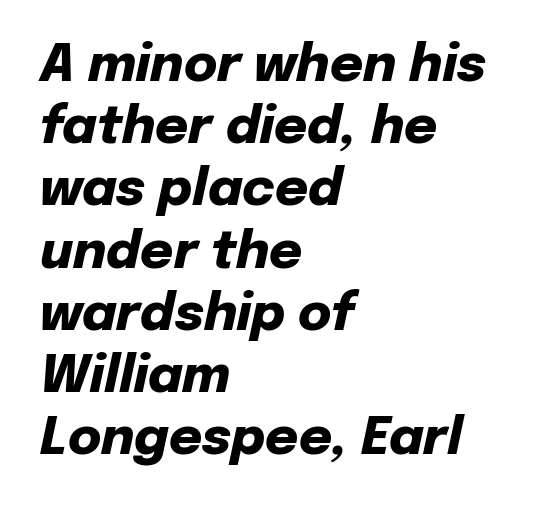
{"italic": "yes", "lean": "right", "slant_degrees": 12, "bold": "yes", "weight": "heavy", "width": "normal", "stroke_contrast": "low", "x_height": "medium", "monospaced": "no", "underline": "no", "align": "left", "line_spacing_ratio": 1.22, "letter_spacing": "normal", "letter_spacing_em": 0.0, "glyph_px": 51}
